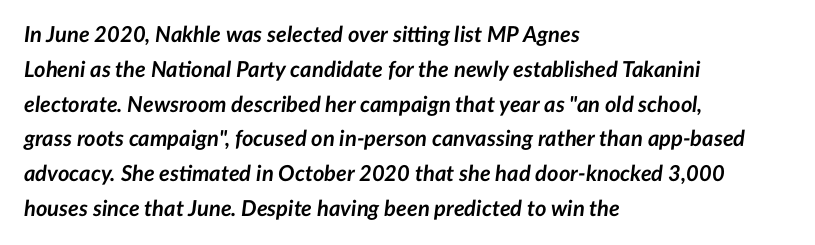
The image shows 22 px bold type, italic (leaning right); set left-aligned, normal line spacing (1.58x), normal letter spacing, not underlined.
